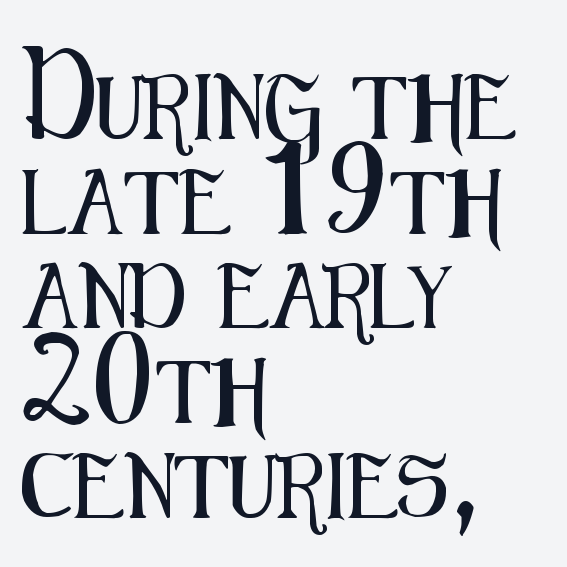
Q: Is the text italic (slanted)? A: No, it is upright.
Q: Is the text underlined? A: No.
Q: How is the paragraph aligned? A: Left-aligned.
Q: Is the spacing between letters normal or unusually wide? A: Normal.
Q: Is the spacing between lines tight, normal or loose? A: Normal.
Q: Width (condensed, normal, or wide)? A: Condensed.
Q: Stroke contrast? A: Medium.
Q: x-height? A: Medium.
Q: Monospaced? A: No.
